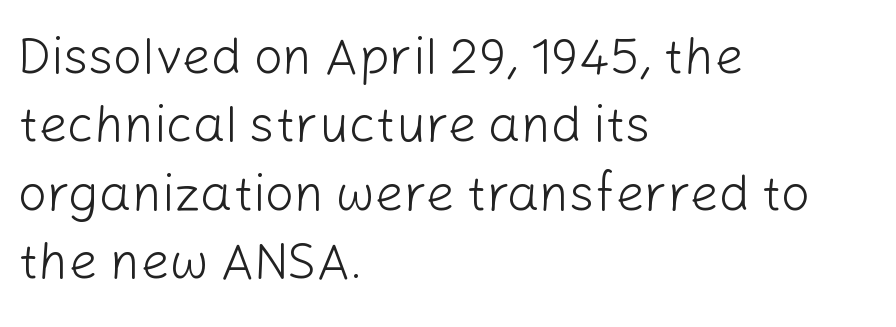
Q: Is the text bold? A: No.
Q: Is the text italic (slanted)? A: No, it is upright.
Q: Is the typeface a serif or a sans-serif typeface? A: Sans-serif.
Q: Is the text underlined? A: No.
Q: How is the paragraph aligned? A: Left-aligned.
Q: Is the spacing between letters normal or unusually wide? A: Normal.
Q: Is the spacing between lines tight, normal or loose? A: Normal.
Q: Width (condensed, normal, or wide)? A: Normal.
Q: Stroke contrast? A: Low.
Q: x-height? A: Medium.
Q: Monospaced? A: No.
